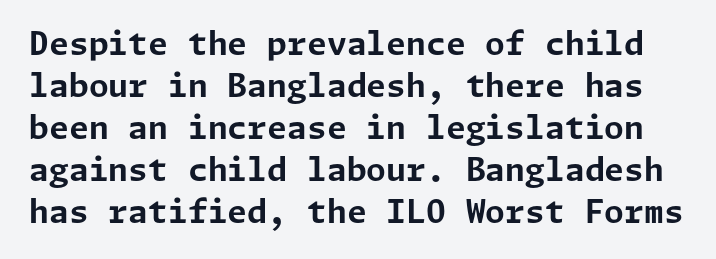
Summary of weight: heavy, a full bold. You could call the tracking neutral — neither tight nor loose. The leading is moderate, giving the passage an even texture. A typesetter would label this face a sans. Descender tails drop into unmarked territory.
